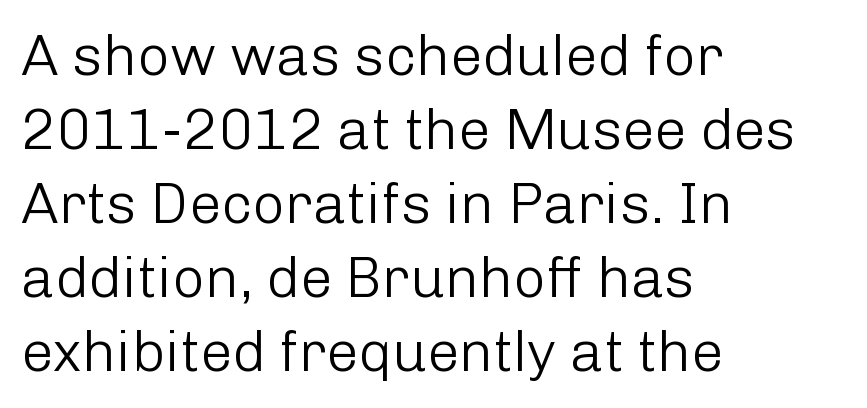
The image shows 57 px light sans-serif type, upright; set left-aligned, normal line spacing (1.3x), normal letter spacing, not underlined; low stroke contrast and a medium x-height.
